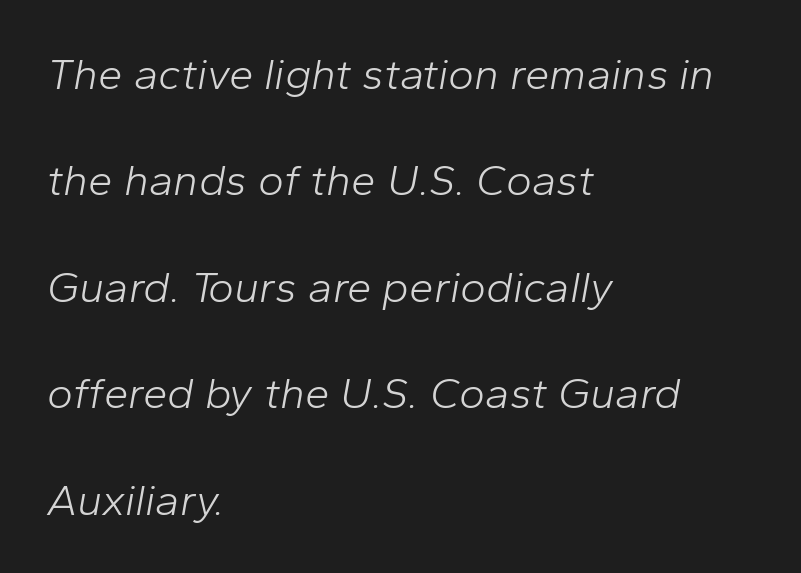
The image shows 44 px light type, italic (leaning right); set left-aligned, loose line spacing (2.42x), normal letter spacing, not underlined; low stroke contrast and a medium x-height.
